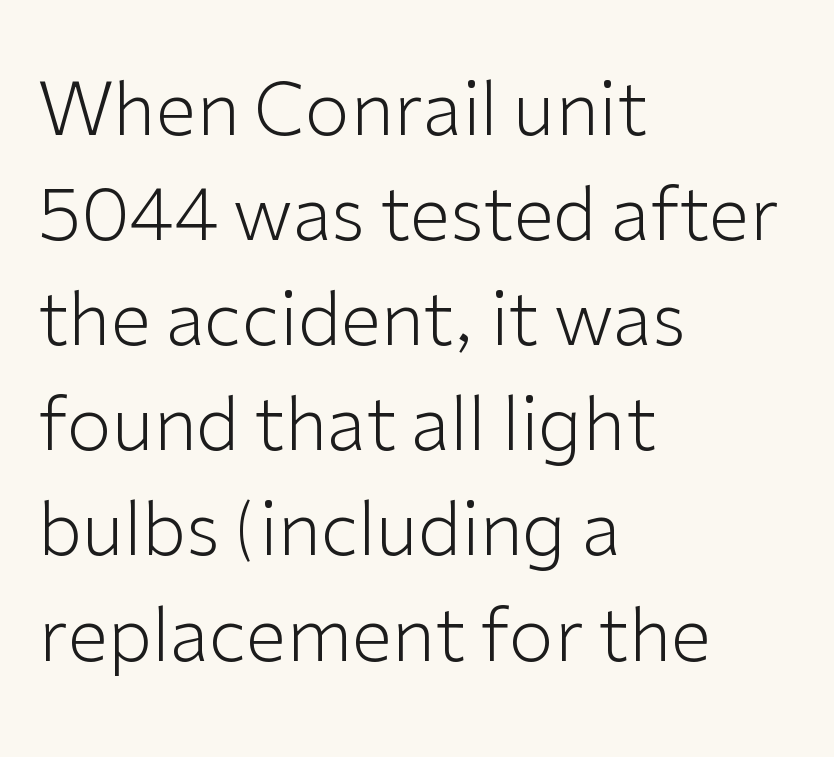
The image shows 73 px light sans-serif type, upright; set left-aligned, normal line spacing (1.44x), normal letter spacing, not underlined; low stroke contrast and a medium x-height.
